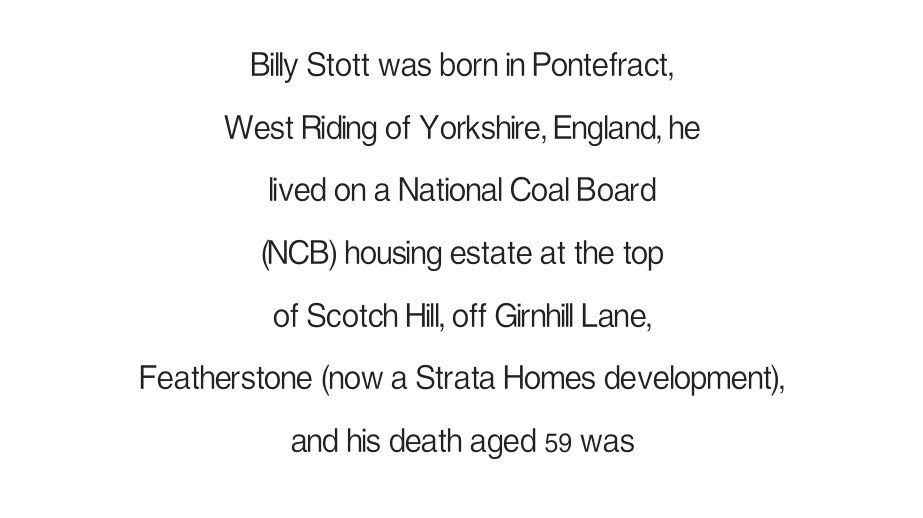
Q: Is the text bold? A: No.
Q: Is the text italic (slanted)? A: No, it is upright.
Q: Is the typeface a serif or a sans-serif typeface? A: Sans-serif.
Q: Is the text underlined? A: No.
Q: How is the paragraph aligned? A: Centered.
Q: Is the spacing between letters normal or unusually wide? A: Normal.
Q: Is the spacing between lines tight, normal or loose? A: Normal.
Q: Width (condensed, normal, or wide)? A: Condensed.
Q: Stroke contrast? A: Low.
Q: x-height? A: Medium.
Q: Monospaced? A: No.
